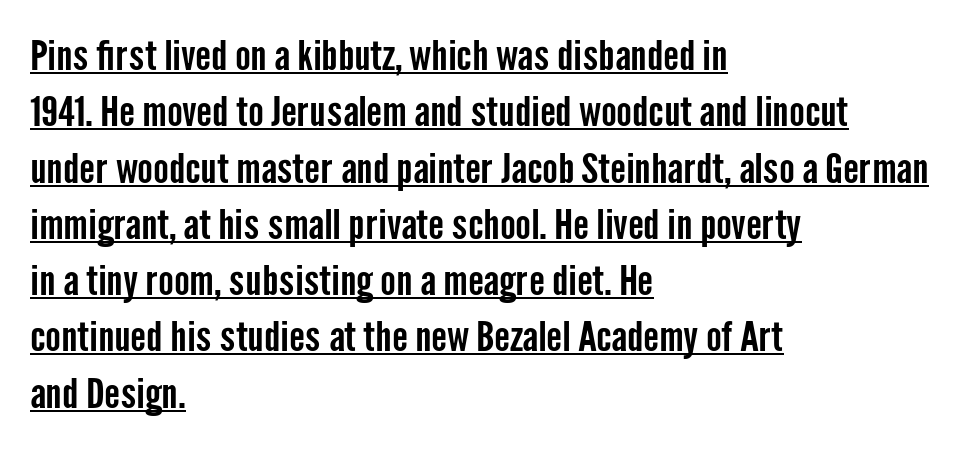
{"serif": "no", "italic": "no", "width": "condensed", "stroke_contrast": "low", "x_height": "medium", "monospaced": "no", "underline": "yes", "align": "left", "line_spacing": "normal", "line_spacing_ratio": 1.34, "letter_spacing": "normal", "letter_spacing_em": 0.0, "glyph_px": 42}
